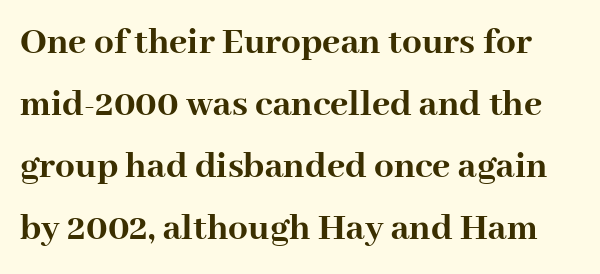
Q: Is the text bold? A: Yes.
Q: Is the text italic (slanted)? A: No, it is upright.
Q: Is the typeface a serif or a sans-serif typeface? A: Serif.
Q: Is the text underlined? A: No.
Q: Is the spacing between letters normal or unusually wide? A: Normal.
Q: Is the spacing between lines tight, normal or loose? A: Normal.
Q: Width (condensed, normal, or wide)? A: Normal.
Q: Stroke contrast? A: High.
Q: x-height? A: Medium.
Q: Monospaced? A: No.
